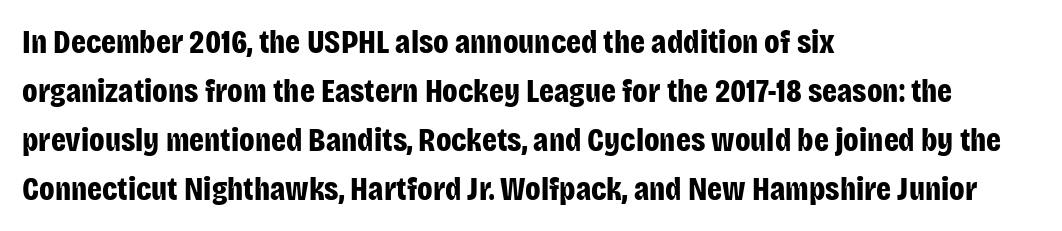
Q: Is the text bold? A: Yes.
Q: Is the text italic (slanted)? A: No, it is upright.
Q: Is the typeface a serif or a sans-serif typeface? A: Sans-serif.
Q: Is the text underlined? A: No.
Q: How is the paragraph aligned? A: Left-aligned.
Q: Is the spacing between letters normal or unusually wide? A: Normal.
Q: Is the spacing between lines tight, normal or loose? A: Normal.
Q: Width (condensed, normal, or wide)? A: Condensed.
Q: Stroke contrast? A: Low.
Q: x-height? A: Large.
Q: Monospaced? A: No.
